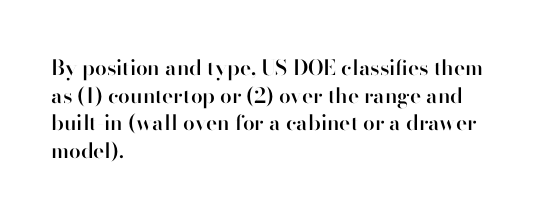
Q: Is the text bold? A: Semi-bold.
Q: Is the text italic (slanted)? A: No, it is upright.
Q: Is the text underlined? A: No.
Q: How is the paragraph aligned? A: Left-aligned.
Q: Is the spacing between letters normal or unusually wide? A: Normal.
Q: Is the spacing between lines tight, normal or loose? A: Normal.
